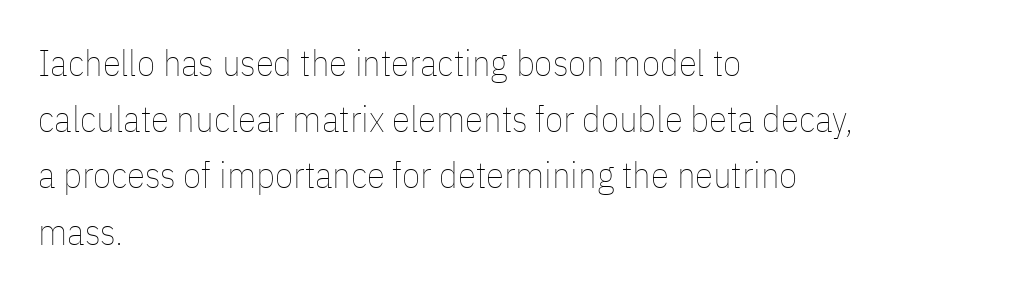
Q: Is the text bold? A: No.
Q: Is the text italic (slanted)? A: No, it is upright.
Q: Is the text underlined? A: No.
Q: How is the paragraph aligned? A: Left-aligned.
Q: Is the spacing between letters normal or unusually wide? A: Normal.
Q: Is the spacing between lines tight, normal or loose? A: Normal.
Q: Width (condensed, normal, or wide)? A: Condensed.
Q: Stroke contrast? A: Low.
Q: x-height? A: Medium.
Q: Monospaced? A: No.
